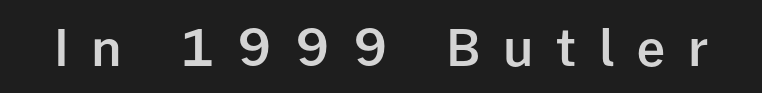
The image shows 50 px semibold sans-serif type, upright; set unusually wide letter spacing (+0.45 em), not underlined; low stroke contrast and a medium x-height.
